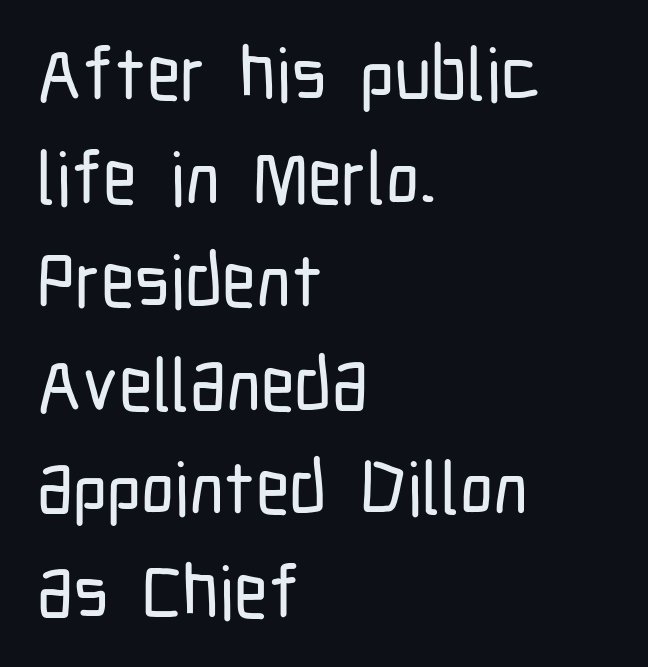
The image shows 74 px condensed sans-serif type, upright; set left-aligned, normal line spacing (1.4x), normal letter spacing, not underlined; low stroke contrast and a medium x-height.
